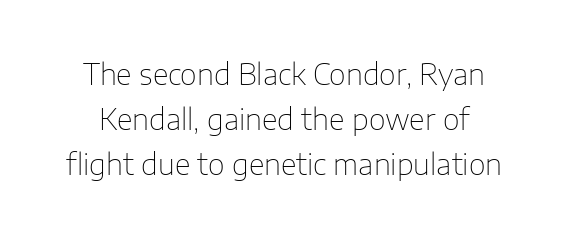
The image shows 29 px thin sans-serif type, upright; set normal line spacing (1.55x), normal letter spacing, not underlined; low stroke contrast and a medium x-height.
